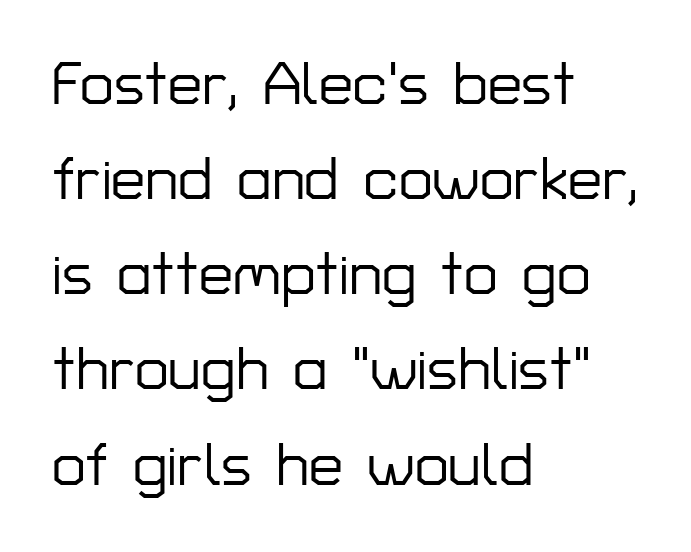
The image shows 61 px sans-serif type, upright; set left-aligned, normal line spacing (1.56x), normal letter spacing, not underlined; low stroke contrast and a medium x-height.
